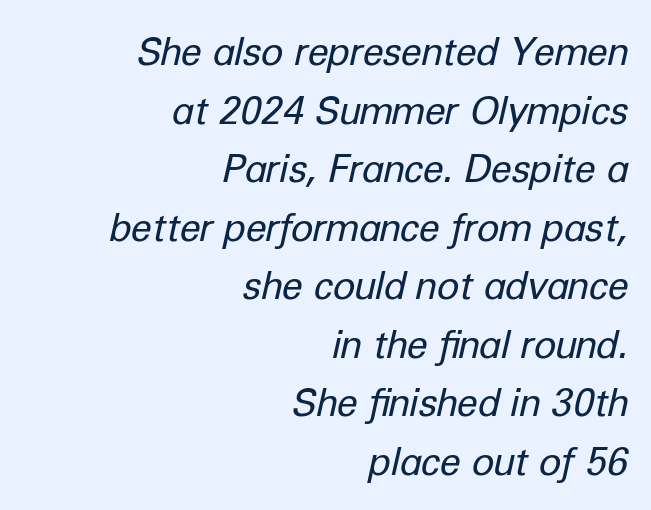
Each letter keeps its own natural width here, so spacing adapts to shape. The lines in this sample share a right terminus and differ only in where they begin. The rows are spaced the way most documents space them. Just letters on the line, the space beneath them empty.
